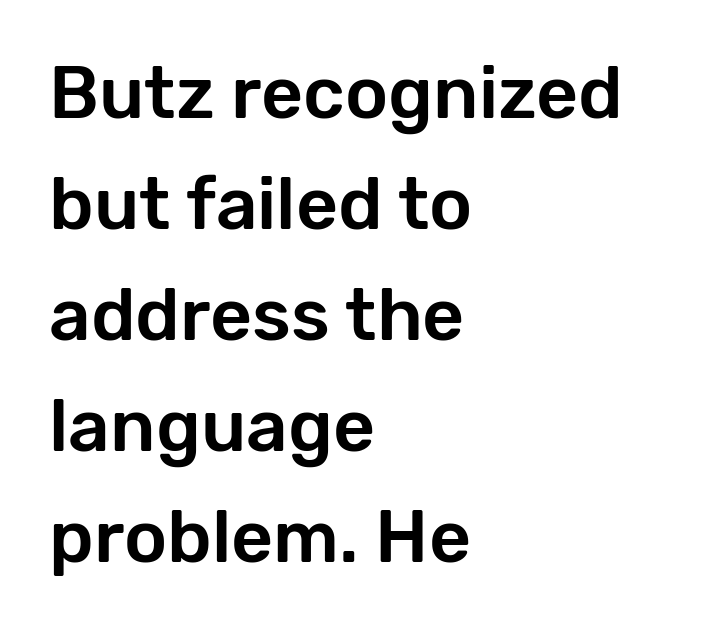
The image shows 73 px sans-serif type, upright; set left-aligned, normal line spacing (1.52x), normal letter spacing, not underlined; low stroke contrast and a medium x-height.
